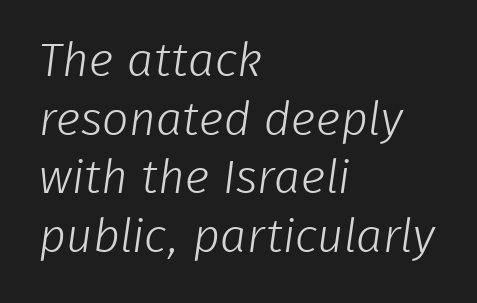
The typeface has the unassuming heft of standard copy or less. The type family on display is of the sans-serif kind. No extra tracking has been applied to these lines. Check under the words: just untouched page. What's the leading like? Ordinary, nothing unusual.
